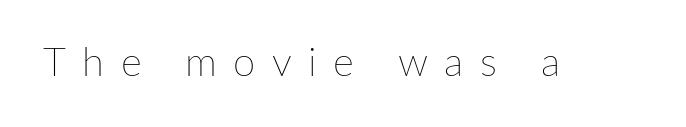
The image shows 40 px thin type, upright; set unusually wide letter spacing (+0.41 em), not underlined; low stroke contrast and a medium x-height.
